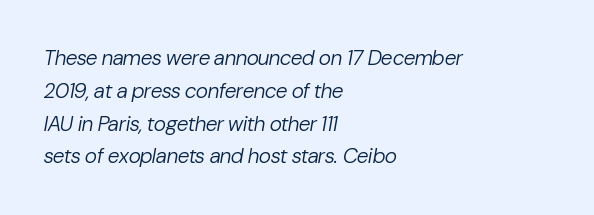
The image shows 21 px text type, italic (leaning right); set left-aligned, normal line spacing (1.56x), normal letter spacing, not underlined.
